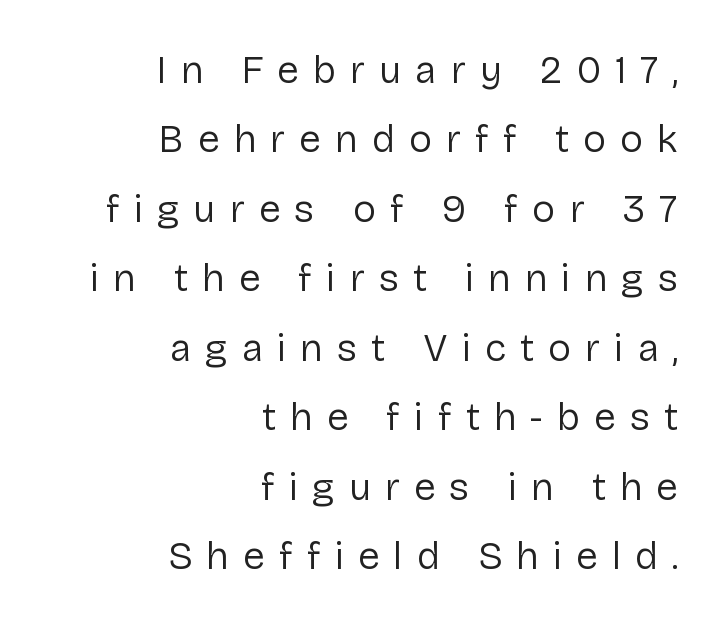
Tall strokes in this sample are plumb rather than angled. Does the type have serifs? No, each stem ends abruptly. Spacing verdict: proportional, widths tailored to each character. Observe the wide spacing: letters keep a clear distance from each other. A bare baseline throughout the passage. Weight: regular or lighter.
